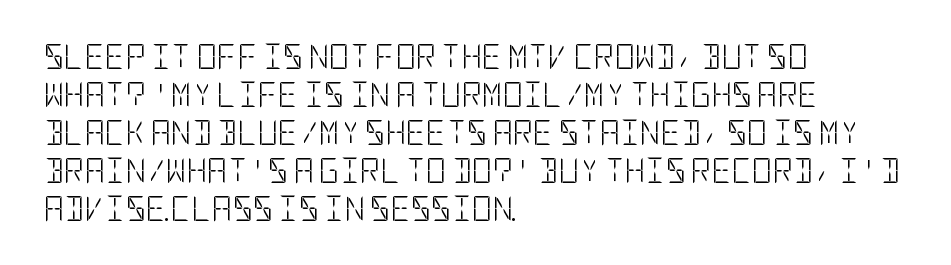
Q: Is the text bold? A: No.
Q: Is the text italic (slanted)? A: No, it is upright.
Q: Is the text underlined? A: No.
Q: How is the paragraph aligned? A: Left-aligned.
Q: Is the spacing between letters normal or unusually wide? A: Normal.
Q: Is the spacing between lines tight, normal or loose? A: Normal.
